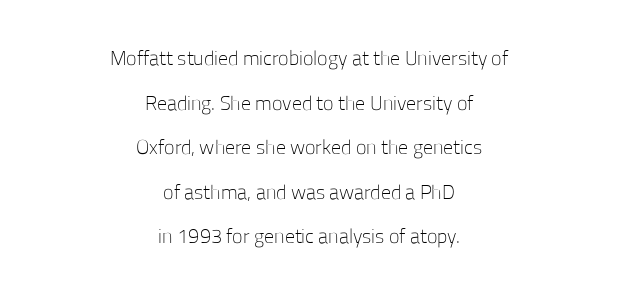
Check under the words: just untouched page. No extra tracking has been applied to these lines. Compared with a flush-left layout, this one balances lines on the center instead. Caption: face not bold, strokes unweighted. Nope, not italic — everything's standing straight. Does the leading feel generous? Absolutely, it's lavish.
